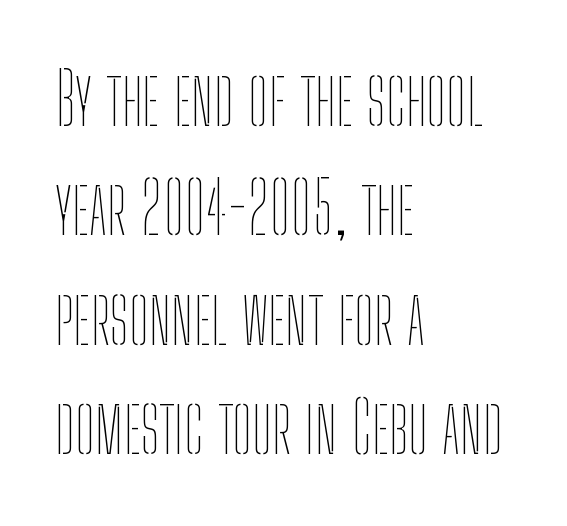
{"italic": "no", "bold": "no", "weight": "thin", "width": "condensed", "stroke_contrast": "low", "x_height": "medium", "monospaced": "no", "underline": "no", "align": "left", "line_spacing": "normal", "line_spacing_ratio": 1.52, "letter_spacing": "normal", "letter_spacing_em": 0.0, "glyph_px": 72}
